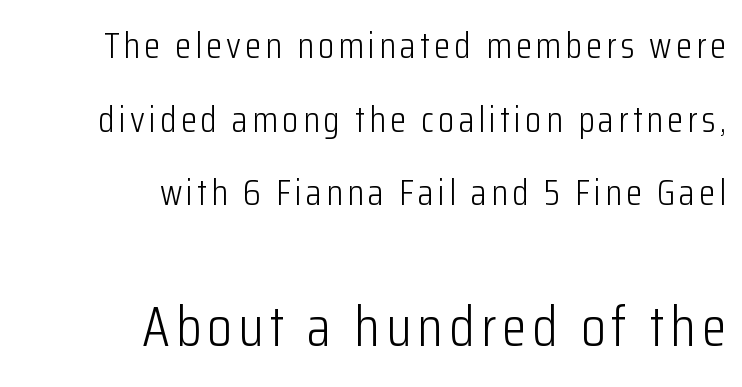
Does the type have serifs? No, each stem ends abruptly. Compared with a flush-left layout, this one pins lines to the opposite, right side. No extra ink here — the face is not bold. These lines are rendered in a variable-pitch font. The type sits square on the baseline with zero lean. Which chunk is bigger? The second one — the bottom block dwarfs the top.
